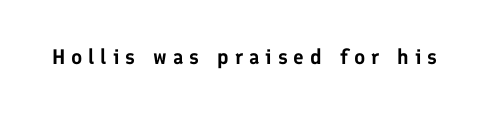
The tracking reads as deliberately expanded to a designer's eye. The letters stand upright; this is a roman face. Anything drawn beneath the words? Only blank space.
